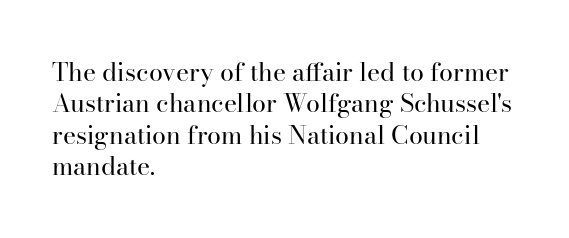
{"italic": "no", "bold": "no", "underline": "no", "align": "left", "line_spacing": "normal", "line_spacing_ratio": 1.26, "letter_spacing": "normal", "letter_spacing_em": 0.0, "glyph_px": 25}
